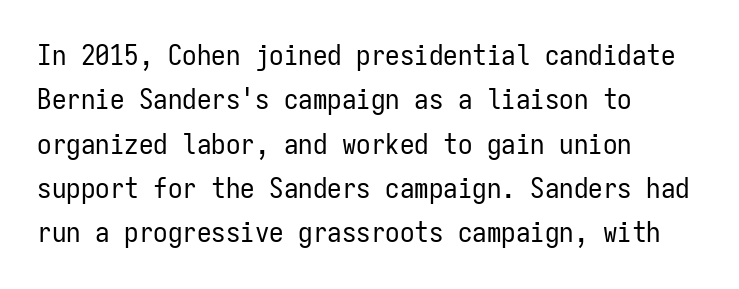
The image shows 29 px regular-weight, condensed sans-serif type, upright, monospaced; set left-aligned, normal line spacing (1.53x), normal letter spacing, not underlined; low stroke contrast and a medium x-height.
